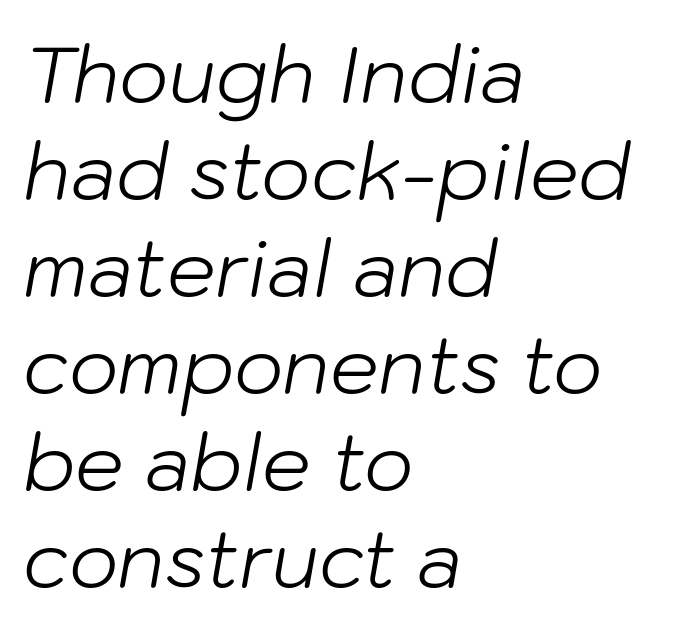
{"italic": "yes", "lean": "right", "slant_degrees": 10, "bold": "no", "weight": "light", "width": "normal", "stroke_contrast": "low", "x_height": "medium", "monospaced": "no", "underline": "no", "align": "left", "line_spacing": "normal", "line_spacing_ratio": 1.26, "letter_spacing": "normal", "letter_spacing_em": 0.0, "glyph_px": 77}
